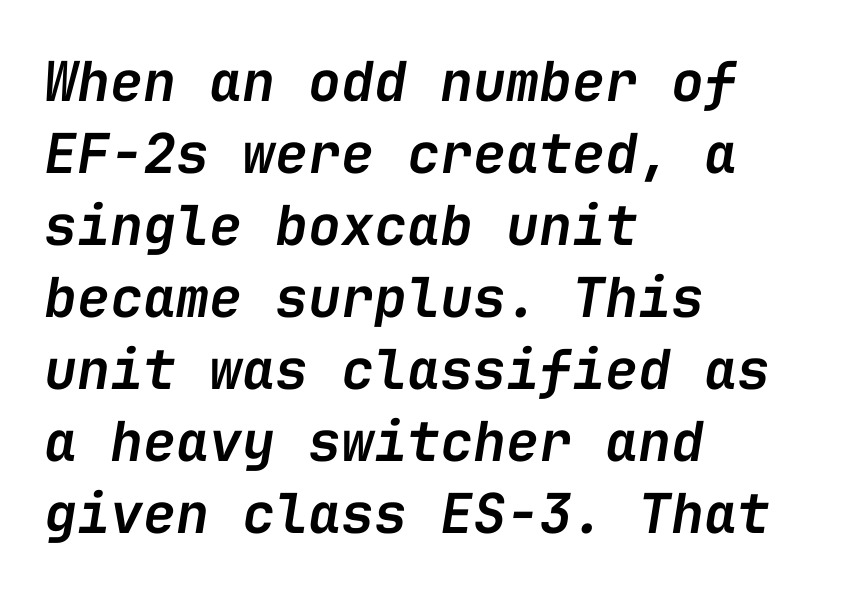
The image shows 55 px semibold type, italic (leaning right), monospaced; set left-aligned, normal line spacing (1.31x), normal letter spacing, not underlined; low stroke contrast and a medium x-height.
